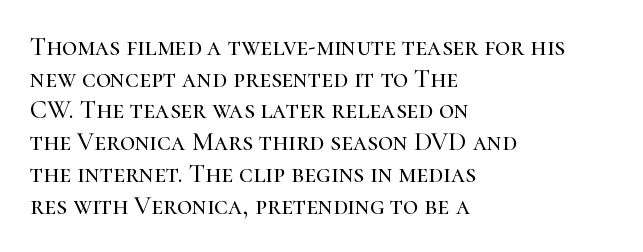
The lettering stays uniformly vertical, giving the passage a roman look. The baseline area is clear. The setting favours the left margin, as ordinary paragraphs usually do. These lines keep a tight, regular rhythm from letter to letter.
